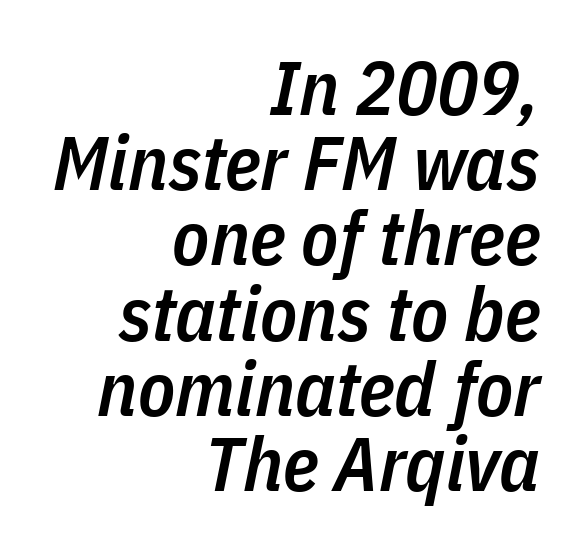
{"italic": "yes", "lean": "right", "slant_degrees": 11, "bold": "semi", "weight": "semibold", "width": "condensed", "stroke_contrast": "low", "x_height": "medium", "monospaced": "no", "underline": "no", "align": "right", "line_spacing": "tight", "line_spacing_ratio": 0.99, "letter_spacing": "normal", "letter_spacing_em": 0.0, "glyph_px": 76}
